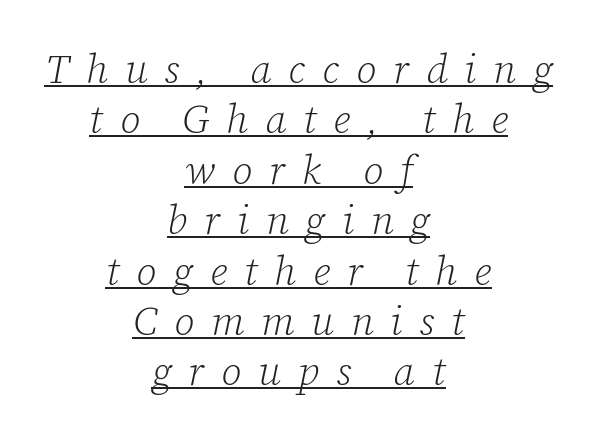
The image shows 40 px light serif type, italic (leaning right); set centered, normal line spacing (1.26x), unusually wide letter spacing (+0.42 em), underlined; low stroke contrast and a medium x-height.
